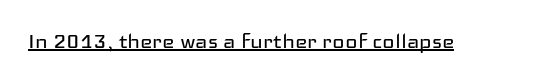
{"italic": "no", "bold": "no", "underline": "yes", "letter_spacing": "normal", "letter_spacing_em": 0.0, "glyph_px": 26}
